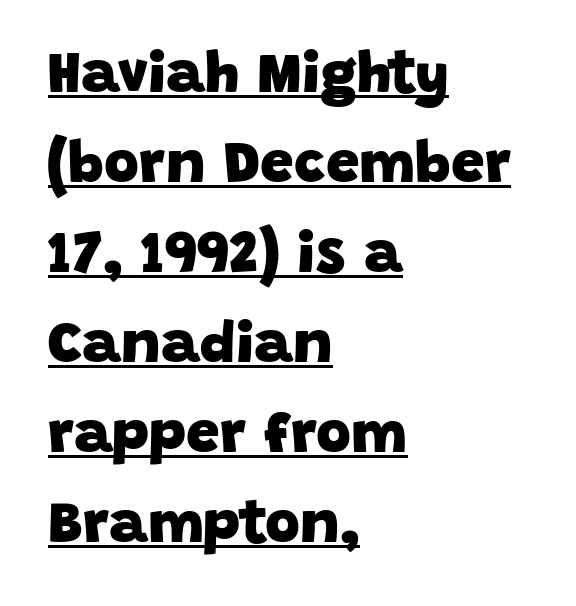
The image shows 60 px heavy sans-serif type; set left-aligned, normal line spacing (1.5x), normal letter spacing, underlined; low stroke contrast and a large x-height.
